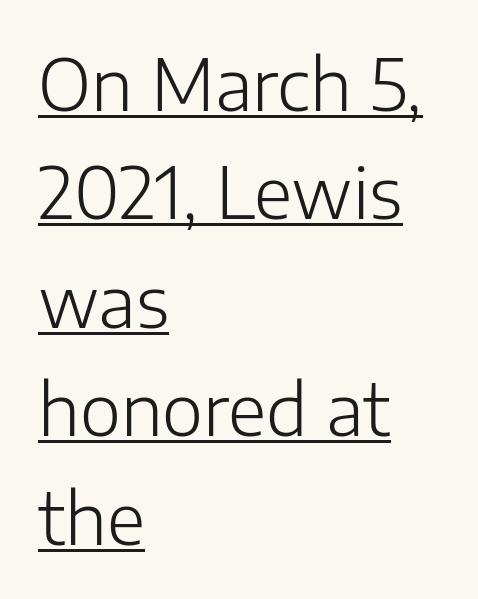
Q: Is the text bold? A: No.
Q: Is the text italic (slanted)? A: No, it is upright.
Q: Is the typeface a serif or a sans-serif typeface? A: Sans-serif.
Q: Is the text underlined? A: Yes.
Q: How is the paragraph aligned? A: Left-aligned.
Q: Is the spacing between letters normal or unusually wide? A: Normal.
Q: Is the spacing between lines tight, normal or loose? A: Normal.
Q: Width (condensed, normal, or wide)? A: Normal.
Q: Stroke contrast? A: Low.
Q: x-height? A: Medium.
Q: Monospaced? A: No.
